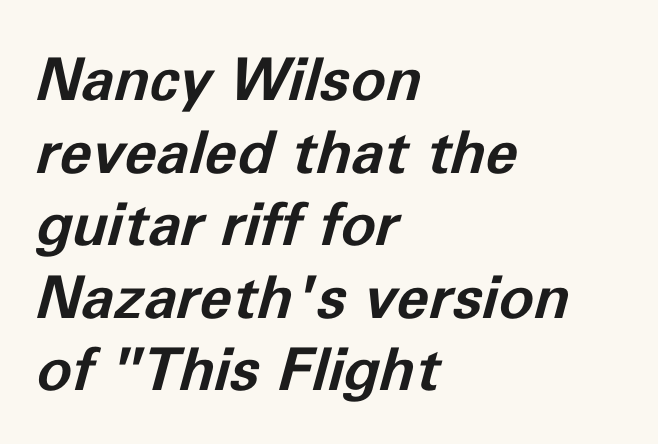
The image shows 59 px bold type, italic (leaning right); set left-aligned, line spacing 1.23x, normal letter spacing, not underlined; low stroke contrast and a medium x-height.
